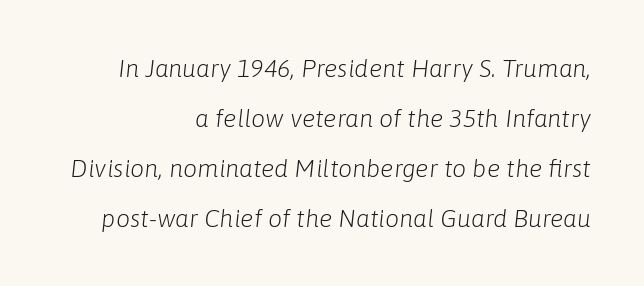
Standard letterfit; no display-style spreading of the glyphs. No extra ink here — the face is not bold. Teacher's note: observe the even right margin — that is flush-right alignment. The gap between lines stays unmarked.
